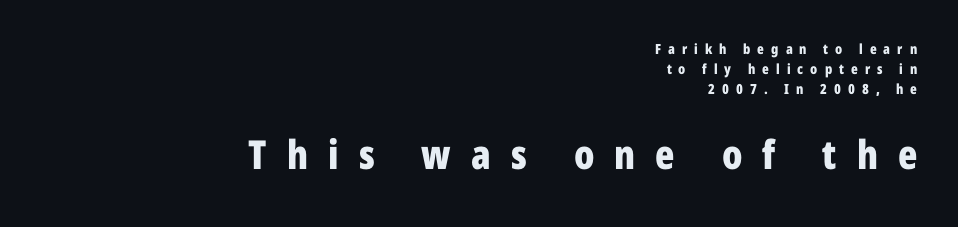
What stands out about the letter spacing? Its width — letters are far apart. Spacing verdict: proportional, widths tailored to each character. Has an underline been added? It has not. The letters stand upright; this is a roman face.
